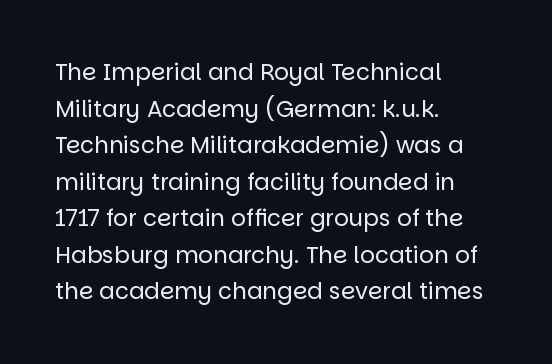
The image shows 23 px text type, upright; set left-aligned, normal line spacing (1.59x), normal letter spacing, not underlined.
